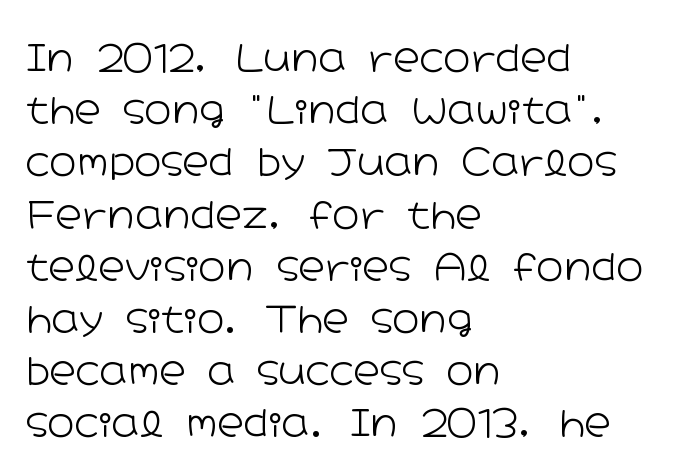
{"serif": "no", "italic": "no", "bold": "no", "weight": "light", "width": "wide", "stroke_contrast": "low", "x_height": "medium", "monospaced": "no", "underline": "no", "align": "left", "line_spacing": "normal", "line_spacing_ratio": 1.41, "letter_spacing": "normal", "letter_spacing_em": 0.0, "glyph_px": 37}
